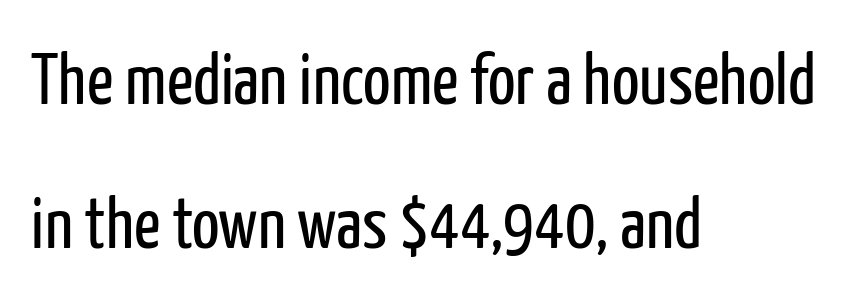
Q: Is the text bold? A: No.
Q: Is the text italic (slanted)? A: No, it is upright.
Q: Is the typeface a serif or a sans-serif typeface? A: Sans-serif.
Q: Is the text underlined? A: No.
Q: How is the paragraph aligned? A: Left-aligned.
Q: Is the spacing between letters normal or unusually wide? A: Normal.
Q: Is the spacing between lines tight, normal or loose? A: Loose.
Q: Width (condensed, normal, or wide)? A: Condensed.
Q: Stroke contrast? A: Low.
Q: x-height? A: Medium.
Q: Monospaced? A: No.
